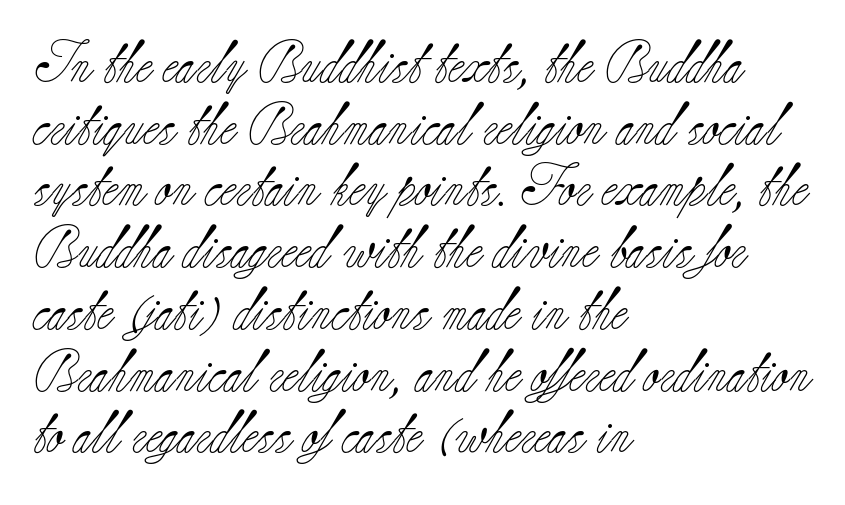
{"serif": "yes", "bold": "no", "weight": "light", "width": "normal", "stroke_contrast": "low", "x_height": "small", "monospaced": "no", "underline": "no", "align": "left", "line_spacing": "normal", "line_spacing_ratio": 1.47, "letter_spacing": "normal", "letter_spacing_em": 0.0, "glyph_px": 42}
